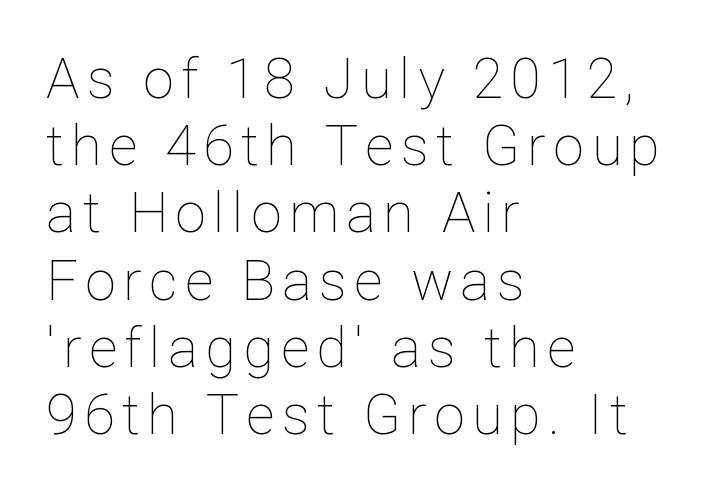
Do the characters align in a grid? No, the font is proportional. Nope, not italic — everything's standing straight. The typesetting does not lean heavy: it is not bold. A classic flush-left, rag-right setting is used for this passage.
